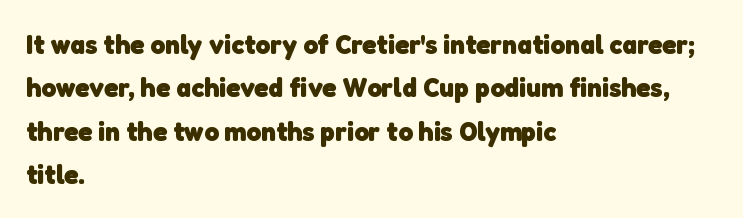
Proportional: the letters do not fall into vertical columns. Here the glyphs are tracked normally, forming tight word shapes. Bare-footed words on every line. The text was rendered using a sans face with plain stroke endings. The face used here has the dense, thick strokes of a bold.
